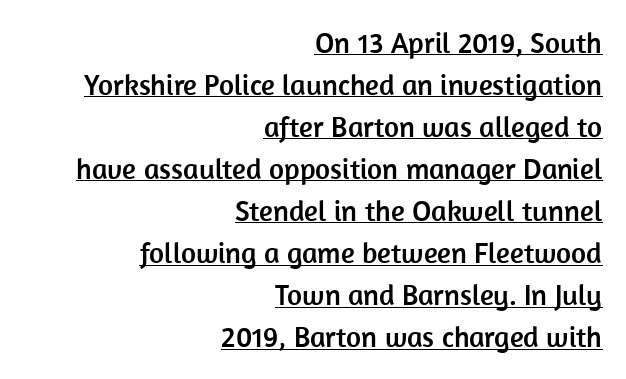
You could not count columns in this text — the font is proportionally spaced. Look at the tracking — it's just the regular setting, nothing added. When letters stand straight like this, we call the style roman or upright. The rag falls on the left side of this text block.
